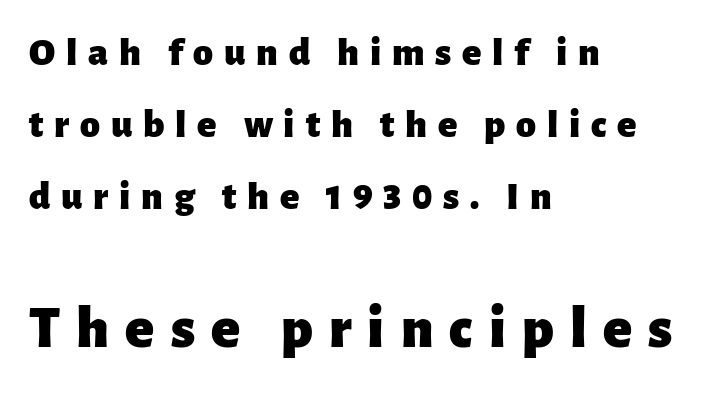
Q: Is the text bold? A: Yes.
Q: Is the text italic (slanted)? A: No, it is upright.
Q: Is the typeface a serif or a sans-serif typeface? A: Sans-serif.
Q: Is the text underlined? A: No.
Q: How is the paragraph aligned? A: Left-aligned.
Q: Is the spacing between letters normal or unusually wide? A: Unusually wide.
Q: Which block of text is set in a larger size, the first (top) or the second (bottom)? A: The second (bottom) one.
Q: Width (condensed, normal, or wide)? A: Normal.
Q: Stroke contrast? A: Low.
Q: x-height? A: Medium.
Q: Monospaced? A: No.
